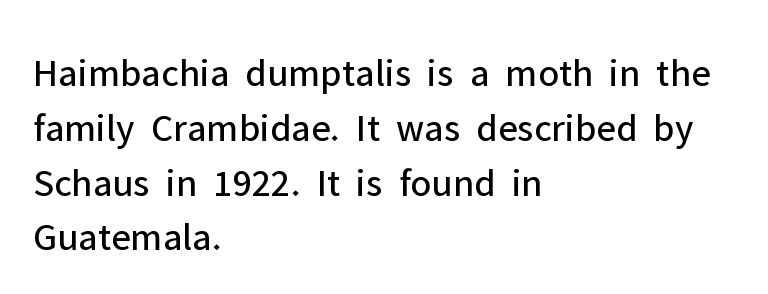
Q: Is the text bold? A: No.
Q: Is the text italic (slanted)? A: No, it is upright.
Q: Is the typeface a serif or a sans-serif typeface? A: Sans-serif.
Q: Is the text underlined? A: No.
Q: How is the paragraph aligned? A: Left-aligned.
Q: Is the spacing between letters normal or unusually wide? A: Normal.
Q: Is the spacing between lines tight, normal or loose? A: Normal.
Q: Width (condensed, normal, or wide)? A: Normal.
Q: Stroke contrast? A: Low.
Q: x-height? A: Medium.
Q: Monospaced? A: No.
